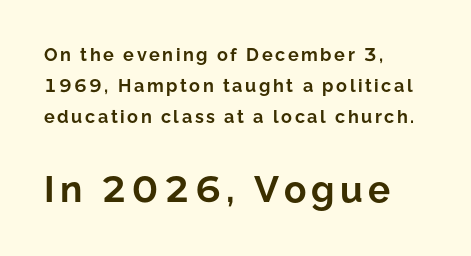
A typesetter would call this proportional, since set widths differ per character. Caption: upper text group reduced, lower text group enlarged. Note: no serifs on the glyphs. A classic flush-left, rag-right setting is used for this passage. The specimen reads as upright at a glance. These lines carry a lot of weight — the face is fully bold.
